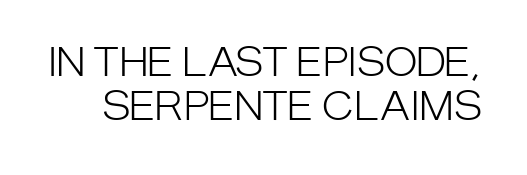
The image shows 39 px light, condensed sans-serif type, upright; set tight line spacing (1.13x), normal letter spacing, not underlined; low stroke contrast and a large x-height.
